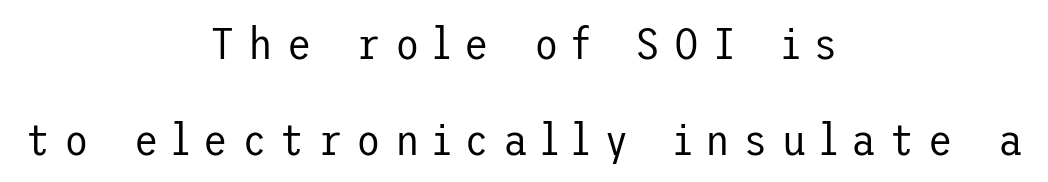
{"serif": "no", "italic": "no", "bold": "no", "weight": "regular", "width": "normal", "stroke_contrast": "low", "x_height": "medium", "underline": "no", "align": "center", "line_spacing": "loose", "line_spacing_ratio": 2.13, "letter_spacing": "wide", "letter_spacing_em": 0.3, "glyph_px": 45}
